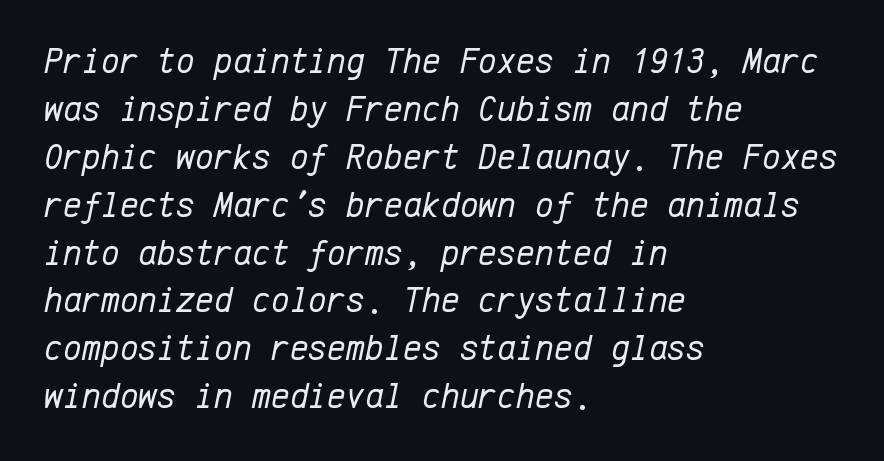
Q: Is the text bold? A: No.
Q: Is the text italic (slanted)? A: Yes, it leans right by about 12 degrees.
Q: Is the text underlined? A: No.
Q: How is the paragraph aligned? A: Left-aligned.
Q: Is the spacing between letters normal or unusually wide? A: Normal.
Q: Is the spacing between lines tight, normal or loose? A: Normal.
Q: Width (condensed, normal, or wide)? A: Normal.
Q: Stroke contrast? A: Low.
Q: x-height? A: Medium.
Q: Monospaced? A: Yes.
